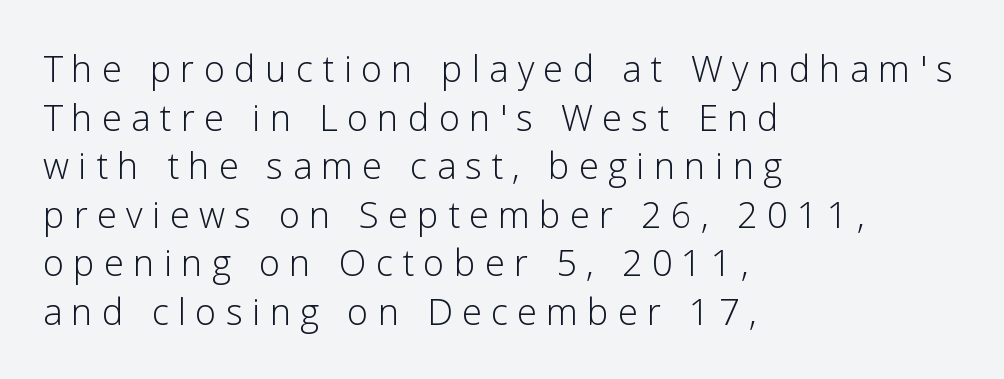
Q: Is the text bold? A: No.
Q: Is the text italic (slanted)? A: No, it is upright.
Q: Is the typeface a serif or a sans-serif typeface? A: Sans-serif.
Q: Is the text underlined? A: No.
Q: How is the paragraph aligned? A: Left-aligned.
Q: Is the spacing between letters normal or unusually wide? A: Unusually wide.
Q: Is the spacing between lines tight, normal or loose? A: Normal.
Q: Width (condensed, normal, or wide)? A: Normal.
Q: Stroke contrast? A: Low.
Q: x-height? A: Medium.
Q: Monospaced? A: No.
